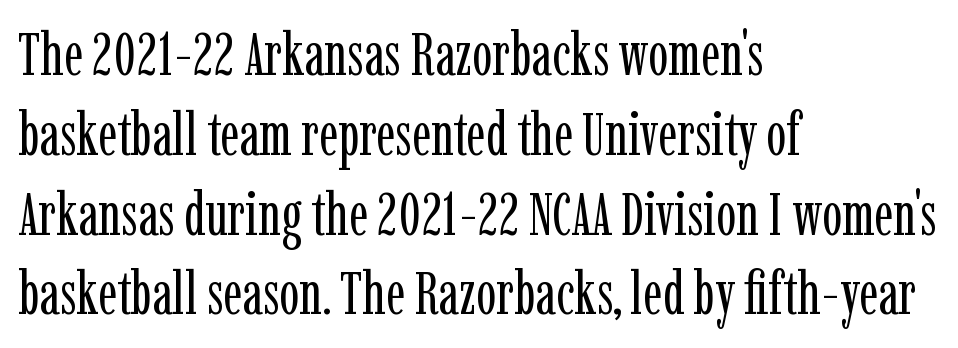
Q: Is the text bold? A: No.
Q: Is the text italic (slanted)? A: No, it is upright.
Q: Is the typeface a serif or a sans-serif typeface? A: Serif.
Q: Is the text underlined? A: No.
Q: How is the paragraph aligned? A: Left-aligned.
Q: Is the spacing between letters normal or unusually wide? A: Normal.
Q: Is the spacing between lines tight, normal or loose? A: Normal.
Q: Width (condensed, normal, or wide)? A: Condensed.
Q: Stroke contrast? A: Low.
Q: x-height? A: Medium.
Q: Monospaced? A: No.
